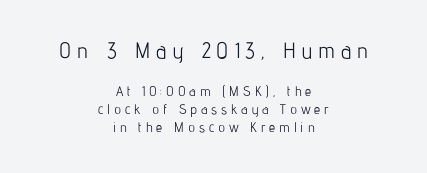
The letters stand upright; this is a roman face. On a weight scale, this lands at 450 or below. These lines sit exactly where default settings would place them. The paragraph has two soft edges and a firm central axis. Bare-footed words on every line.
